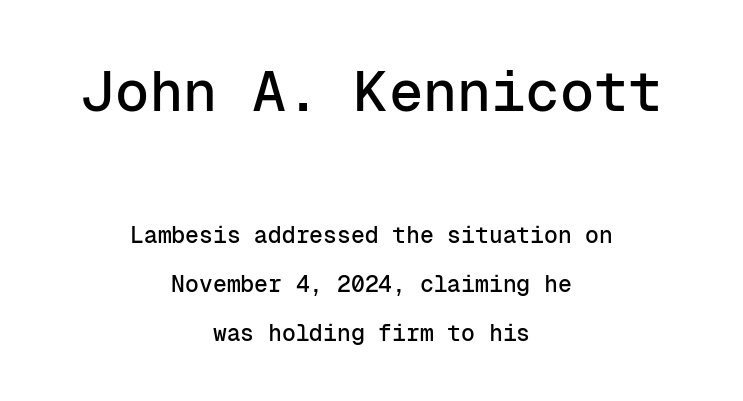
Q: Is the text italic (slanted)? A: No, it is upright.
Q: Is the typeface a serif or a sans-serif typeface? A: Sans-serif.
Q: Is the text underlined? A: No.
Q: How is the paragraph aligned? A: Centered.
Q: Is the spacing between letters normal or unusually wide? A: Normal.
Q: Is the spacing between lines tight, normal or loose? A: Loose.
Q: Which block of text is set in a larger size, the first (top) or the second (bottom)? A: The first (top) one.
Q: Width (condensed, normal, or wide)? A: Normal.
Q: Stroke contrast? A: Low.
Q: x-height? A: Medium.
Q: Monospaced? A: Yes.
